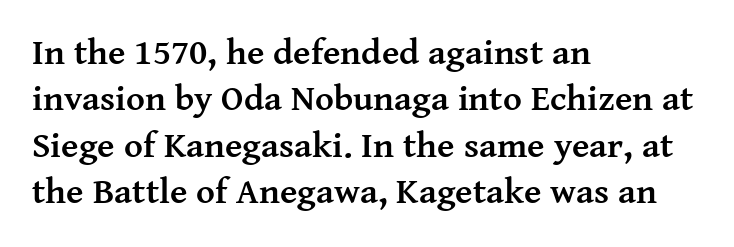
No word sits above an underline. Each word holds together tightly as a unit, with standard inter-letter gaps. Heft: maximum for text — a bold. Do the characters align in a grid? No, the font is proportional. Does the lettering tilt? It doesn't — this is upright. The ragged edge is on the right, which tells us the setting is flush left.
